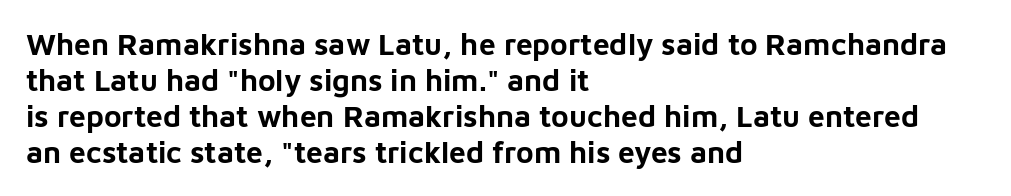
The specimen reads as upright at a glance. The lines in this sample share a left origin and differ only in where they stop. The glyphs in this specimen are sans serif. Is this a fixed-width face? No — the glyphs have proportional, varying widths. Each row of text sits above clean, open space. The rendering keeps characters at their native spacing.
